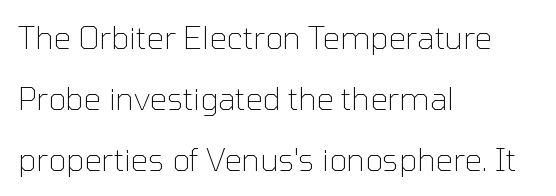
Q: Is the text bold? A: No.
Q: Is the text italic (slanted)? A: No, it is upright.
Q: Is the typeface a serif or a sans-serif typeface? A: Sans-serif.
Q: Is the text underlined? A: No.
Q: How is the paragraph aligned? A: Left-aligned.
Q: Is the spacing between letters normal or unusually wide? A: Normal.
Q: Is the spacing between lines tight, normal or loose? A: Loose.
Q: Width (condensed, normal, or wide)? A: Normal.
Q: Stroke contrast? A: Low.
Q: x-height? A: Medium.
Q: Monospaced? A: No.
